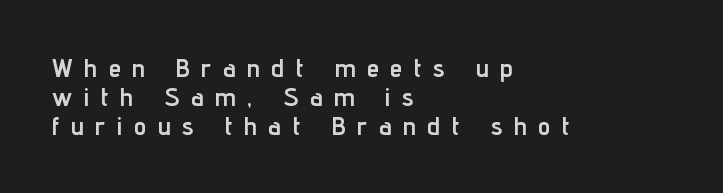
This sample is left-justified, so line endings fall wherever the words run out. If you drew a line through each stem, it would be perfectly vertical. In terms of letterspacing, this is a distinctly airy, spread setting. Set as a true bold cut, around the 700 mark. Plain, unruled lines of type.
